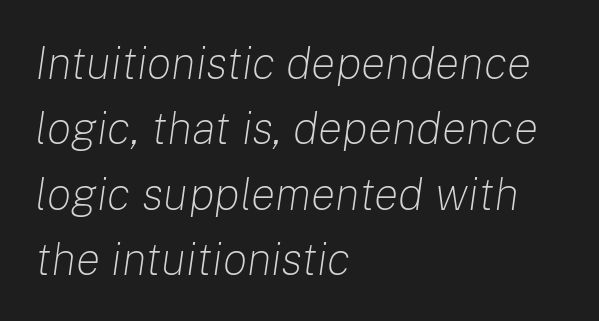
Designer's note — italics engaged. Stems and bowls with no extra thickness — not bold. Baseline-to-baseline distance is the conventional proportion of letter height. This sample uses plain, unmodified letter spacing.
